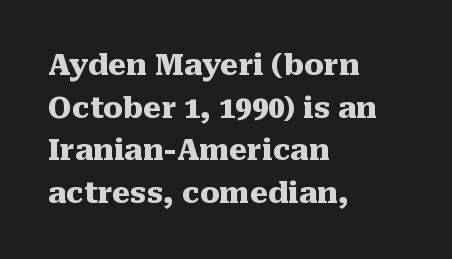
Q: Is the text bold? A: Yes.
Q: Is the text italic (slanted)? A: No, it is upright.
Q: Is the typeface a serif or a sans-serif typeface? A: Serif.
Q: Is the text underlined? A: No.
Q: How is the paragraph aligned? A: Left-aligned.
Q: Is the spacing between letters normal or unusually wide? A: Normal.
Q: Is the spacing between lines tight, normal or loose? A: Normal.
Q: Width (condensed, normal, or wide)? A: Normal.
Q: Stroke contrast? A: Medium.
Q: x-height? A: Medium.
Q: Monospaced? A: No.
